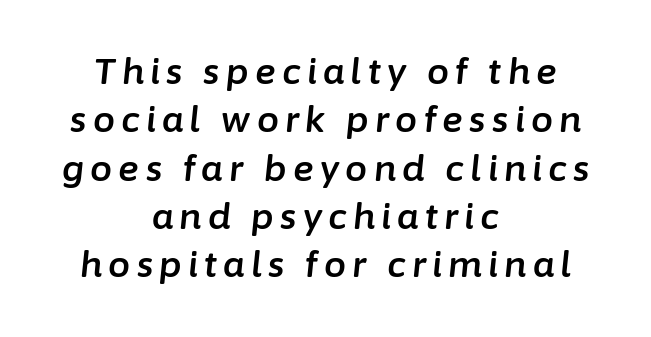
The image shows 35 px text type, italic (leaning right); set centered, normal line spacing (1.38x), not underlined; low stroke contrast and a medium x-height.
